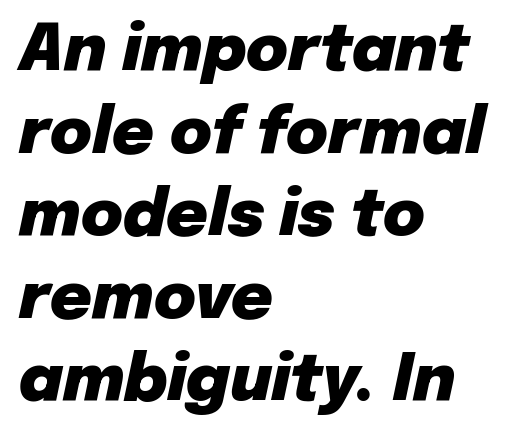
These lines keep a tight, regular rhythm from letter to letter. It's the slanting kind of type. Baseline-to-baseline distance is the conventional proportion of letter height. This is heavy type, rendered in bold. Looks like regular typesetting: each glyph gets only the width it needs. Is the block centered? No — it sits flush against the left margin.
